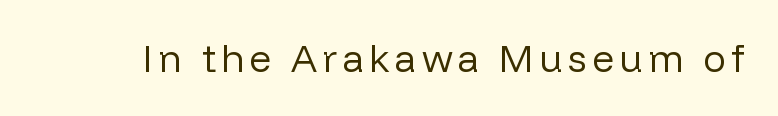
The image shows 38 px regular-weight sans-serif type, upright; set not underlined; low stroke contrast and a medium x-height.
